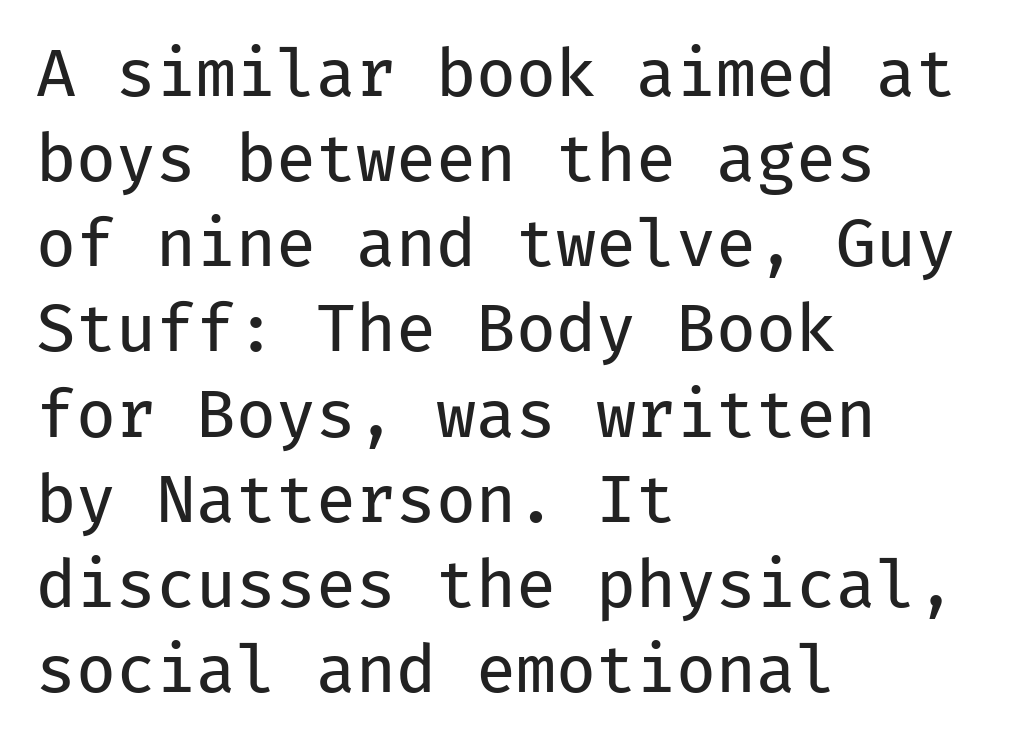
{"serif": "no", "italic": "no", "bold": "no", "weight": "regular", "width": "normal", "stroke_contrast": "low", "x_height": "medium", "monospaced": "yes", "underline": "no", "align": "left", "line_spacing": "normal", "line_spacing_ratio": 1.31, "letter_spacing": "normal", "letter_spacing_em": 0.0, "glyph_px": 65}
